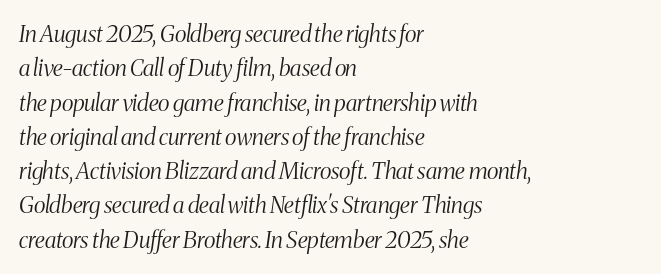
Weight: not bold — regular or lighter. The face used here has a pronounced slope to its letters. Words appear dense and cohesive because spacing is normal. The leading is moderate, giving the passage an even texture. These lines are set flush left with a ragged right edge.
